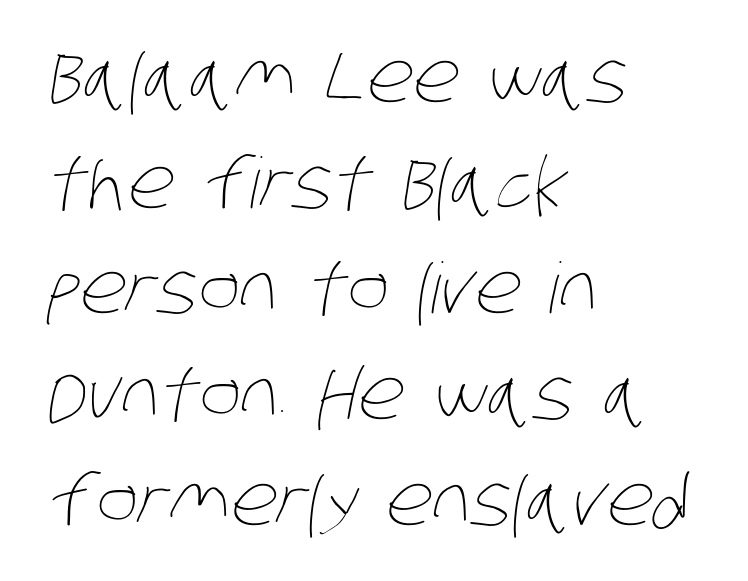
The image shows 70 px thin, condensed type; set left-aligned, normal line spacing (1.51x), normal letter spacing, not underlined; low stroke contrast and a large x-height.
